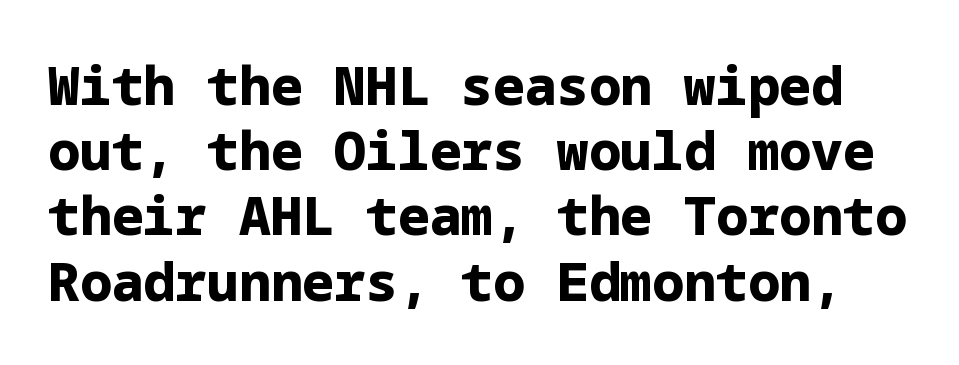
Q: Is the text bold? A: Yes.
Q: Is the text italic (slanted)? A: No, it is upright.
Q: Is the typeface a serif or a sans-serif typeface? A: Sans-serif.
Q: Is the text underlined? A: No.
Q: Is the spacing between letters normal or unusually wide? A: Normal.
Q: Width (condensed, normal, or wide)? A: Normal.
Q: Stroke contrast? A: Low.
Q: x-height? A: Medium.
